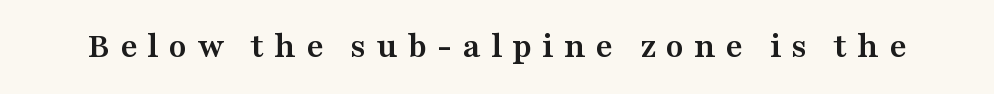
The image shows 36 px semibold, wide serif type, upright; set unusually wide letter spacing (+0.28 em), not underlined; medium stroke contrast and a medium x-height.
